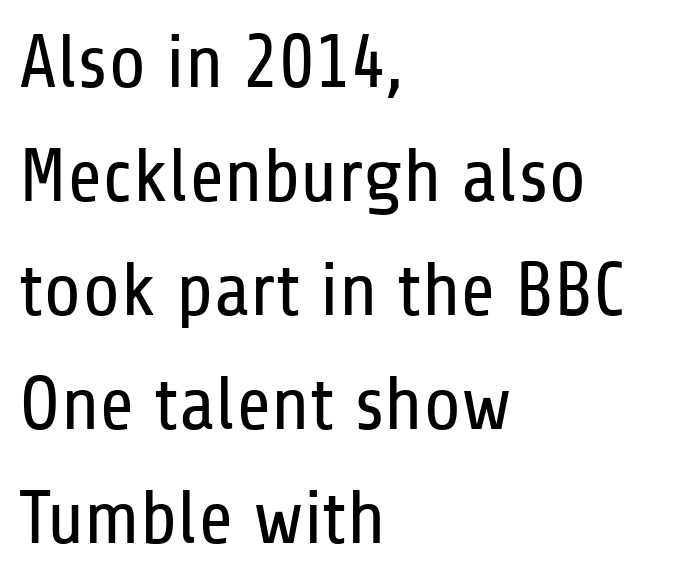
{"serif": "no", "italic": "no", "bold": "no", "weight": "regular", "width": "condensed", "stroke_contrast": "low", "x_height": "medium", "monospaced": "no", "underline": "no", "align": "left", "line_spacing": "normal", "line_spacing_ratio": 1.5, "letter_spacing": "normal", "letter_spacing_em": 0.0, "glyph_px": 76}
